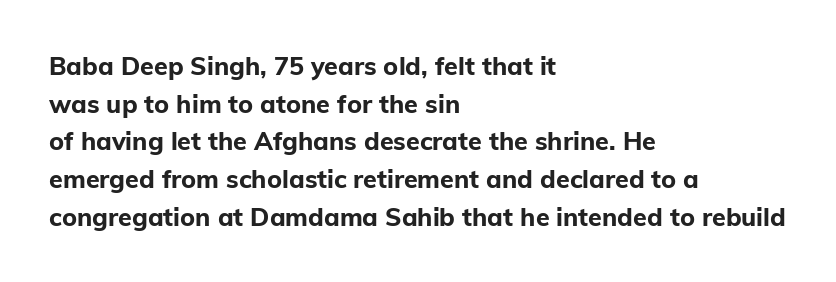
Students, note that the glyphs here touch the page at normal intervals. The vertical gap from one line to the next is medium. The lettering stays uniformly vertical, giving the passage a roman look. The lines are quadded left. Heft: maximum for text — a bold. Type without underlining.
